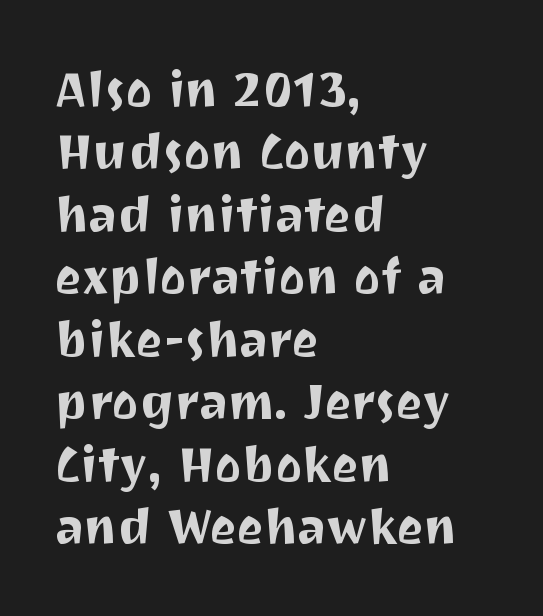
The image shows 50 px sans-serif type, upright; set left-aligned, normal line spacing (1.25x), normal letter spacing, not underlined; medium stroke contrast and a medium x-height.
